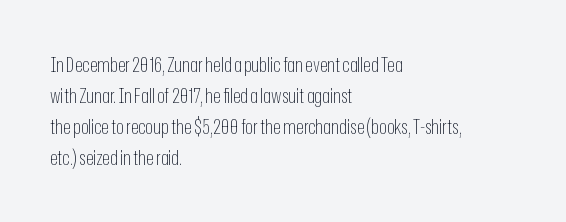
The image shows 20 px text type, upright; set left-aligned, normal line spacing (1.55x), normal letter spacing, not underlined.
